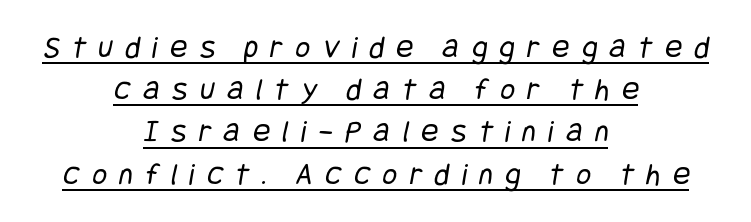
The image shows 32 px regular-weight, condensed sans-serif type; set centered, normal line spacing (1.32x), unusually wide letter spacing (+0.39 em), underlined; low stroke contrast and a large x-height.
